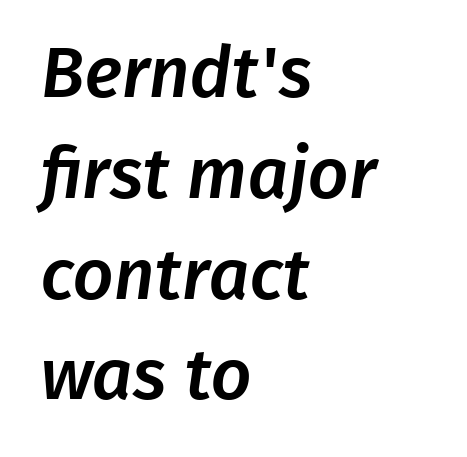
Compared with a centered layout, this one pins lines to the left instead. Successive baselines arrive at the customary interval. Descender tails drop into unmarked territory. Each letter keeps its own natural width here, so spacing adapts to shape. A typesetter would label this face a sans. This rendering leaves character spacing at its baseline value.
